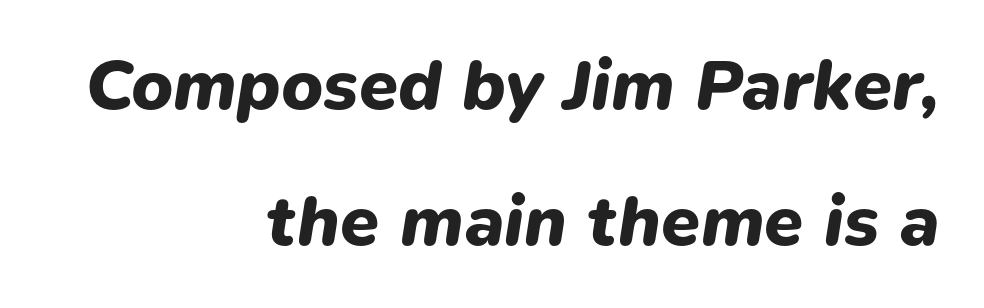
The space directly below the letters is spotless. You could not count columns in this text — the font is proportionally spaced. Italic: yes, the glyphs are oblique. Summary of weight: heavy, a full bold.
